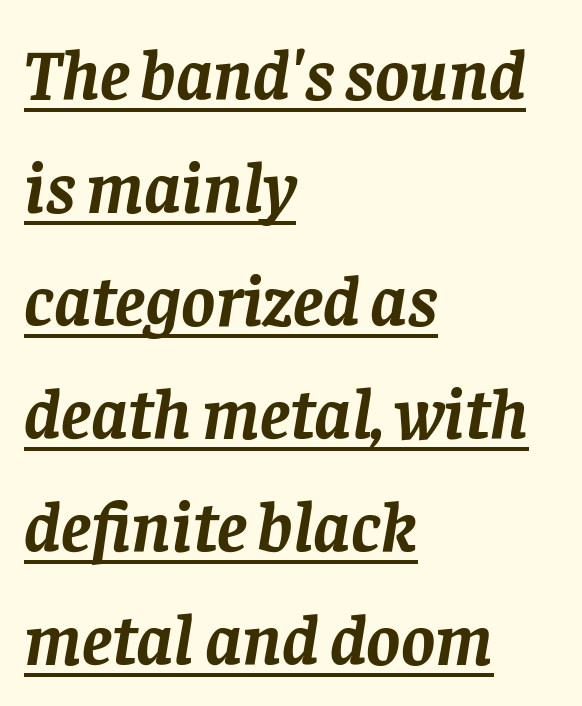
The image shows 72 px semibold serif type, italic (leaning right); set left-aligned, normal line spacing (1.57x), normal letter spacing, underlined; low stroke contrast and a large x-height.
